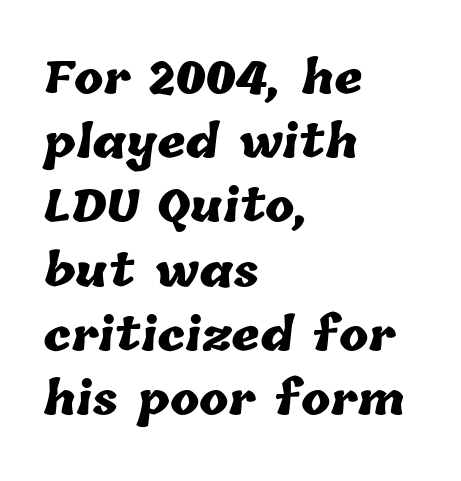
{"bold": "yes", "weight": "heavy", "width": "normal", "stroke_contrast": "low", "x_height": "medium", "monospaced": "no", "underline": "no", "align": "left", "line_spacing": "normal", "line_spacing_ratio": 1.46, "letter_spacing": "normal", "letter_spacing_em": 0.0, "glyph_px": 44}
